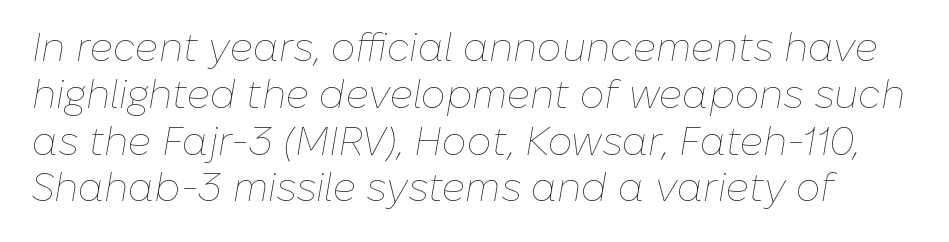
{"italic": "yes", "lean": "right", "slant_degrees": 10, "bold": "no", "weight": "thin", "width": "normal", "stroke_contrast": "low", "x_height": "medium", "monospaced": "no", "underline": "no", "line_spacing_ratio": 1.2, "letter_spacing": "normal", "letter_spacing_em": 0.0, "glyph_px": 39}
